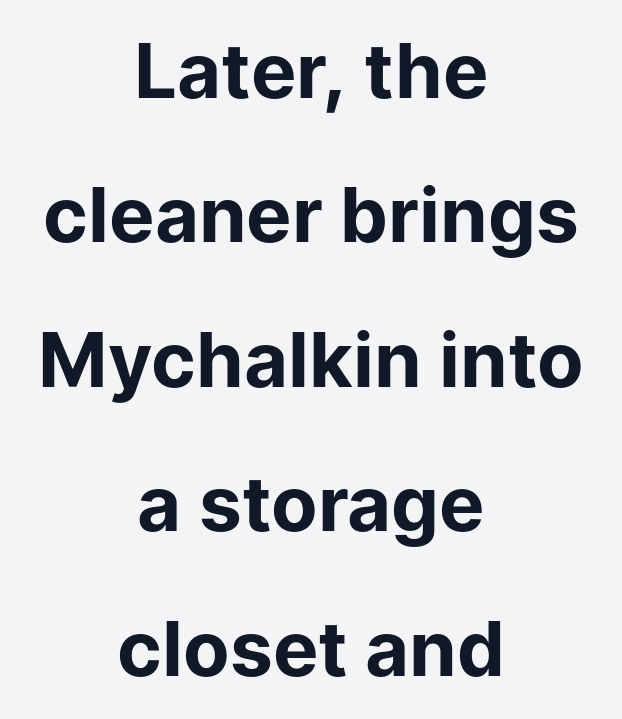
{"serif": "no", "italic": "no", "bold": "yes", "weight": "bold", "width": "normal", "stroke_contrast": "low", "x_height": "medium", "monospaced": "no", "underline": "no", "align": "center", "line_spacing": "loose", "line_spacing_ratio": 1.9, "letter_spacing": "normal", "letter_spacing_em": 0.0, "glyph_px": 76}
